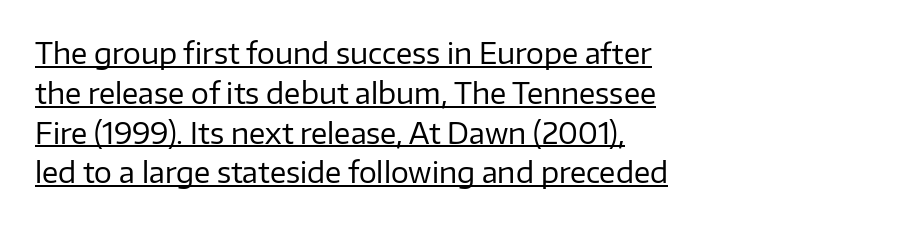
Observe the ordinary spacing: letters are neighbours, not strangers. This block has exactly the height ordinary leading produces. A typesetter would call this proportional, since set widths differ per character. Stroke mass is kept to a normal reading level or below.
